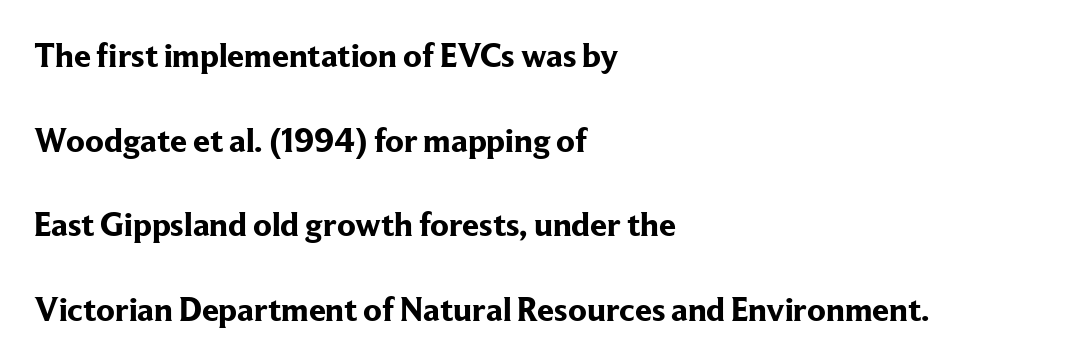
The image shows 34 px bold serif type, upright; set left-aligned, loose line spacing (2.49x), normal letter spacing, not underlined; low stroke contrast and a medium x-height.
